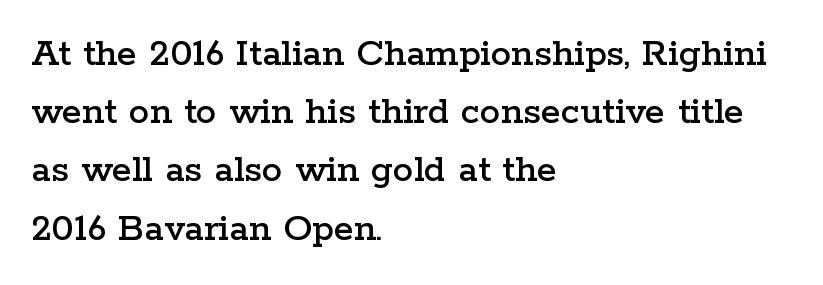
Proportional: the letters do not fall into vertical columns. How are the letters spaced? Ordinarily, with no added tracking. You can tell it's not italic because the verticals are truly vertical. The glyphs in this specimen are seriffed.
